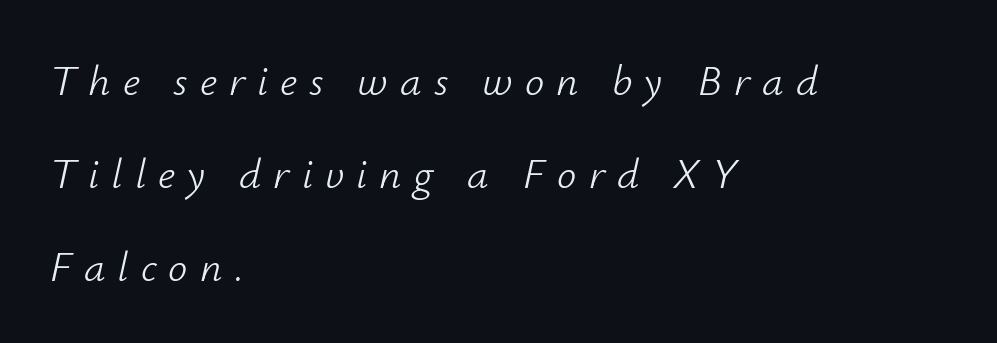
The image shows 43 px light type, italic (leaning right); set left-aligned, loose line spacing (2.16x), unusually wide letter spacing (+0.28 em), not underlined; low stroke contrast and a small x-height.
